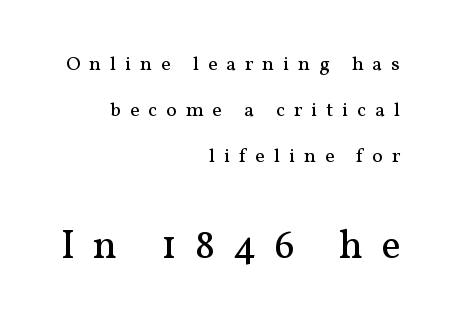
The following chunk of copy outweighs the initial chunk in type size. Bare-footed words on every line. The typography opts for an upright posture over an oblique one. These lines have a slow, spaced-out rhythm from letter to letter. If you drew a ruler down the right edge, every line would touch it. These glyphs show unthickened strokes, regular width or finer.
